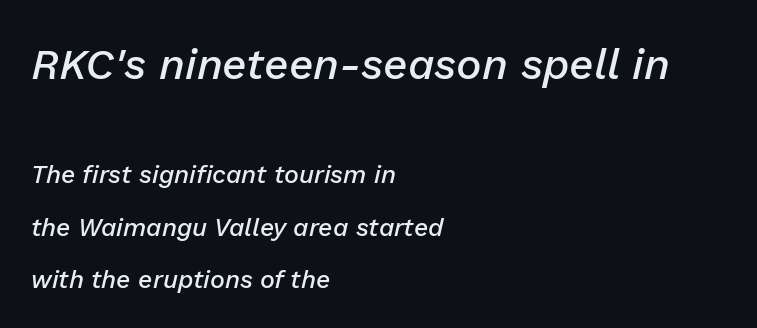
The image shows 43 px semibold type, italic (leaning right); set left-aligned, loose line spacing (2.09x), normal letter spacing, not underlined; the first (top) block is 1.72x larger; low stroke contrast and a medium x-height.
